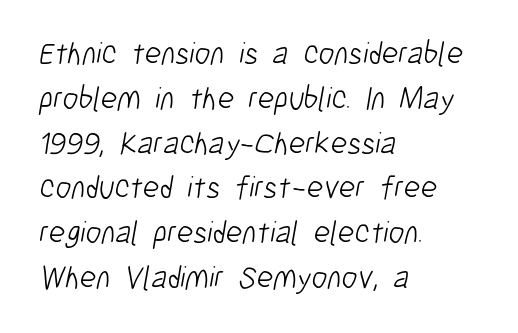
The image shows 32 px light, condensed sans-serif type; set left-aligned, normal line spacing (1.4x), normal letter spacing, not underlined; low stroke contrast and a medium x-height.
